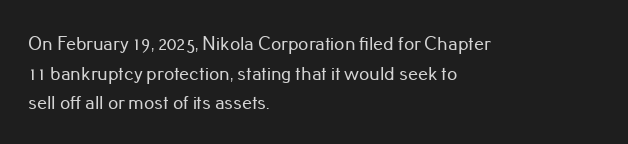
Q: Is the text italic (slanted)? A: No, it is upright.
Q: Is the text underlined? A: No.
Q: How is the paragraph aligned? A: Left-aligned.
Q: Is the spacing between letters normal or unusually wide? A: Normal.
Q: Is the spacing between lines tight, normal or loose? A: Normal.
